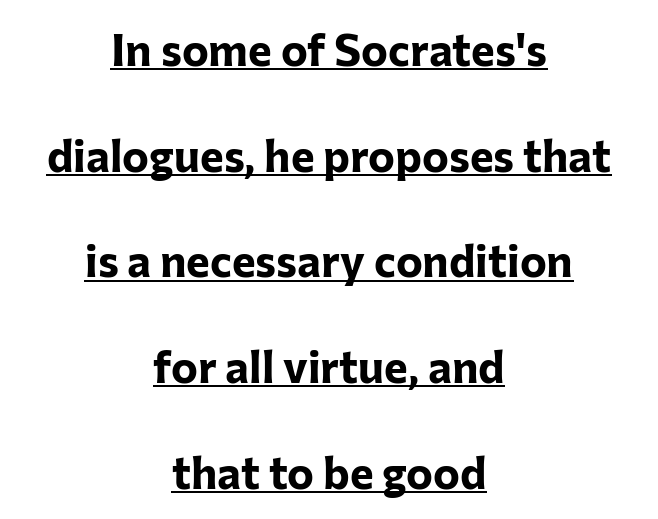
{"serif": "no", "italic": "no", "bold": "yes", "weight": "bold", "width": "normal", "stroke_contrast": "low", "x_height": "medium", "monospaced": "no", "underline": "yes", "align": "center", "line_spacing": "loose", "line_spacing_ratio": 2.35, "letter_spacing": "normal", "letter_spacing_em": 0.0, "glyph_px": 45}
